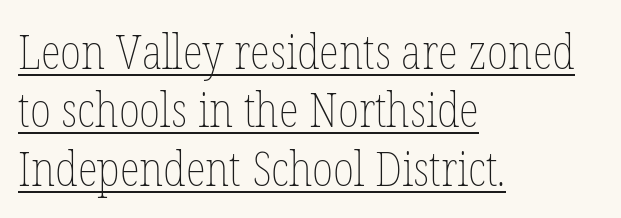
The axis of the letterforms is exactly vertical. Honestly, the underline is the first thing you notice here. Character widths vary here, with narrow letters taking less room than wide ones. Is the block centered? No — it sits flush against the left margin.
